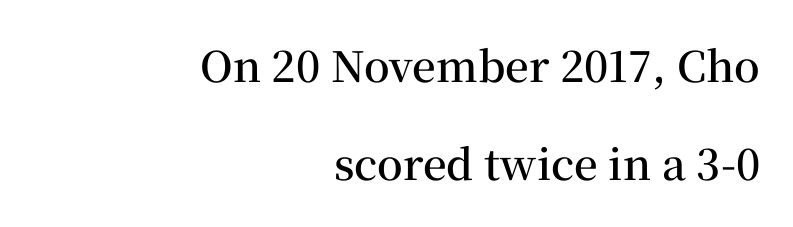
The rendering anchors every line to the right-hand side. A typesetter would label this face a serif. Think of a printed novel: that variable character pitch is what you see here. Between one letter and the next there's only the usual sliver of space. A fair bit of extra ink — the face is semibold, not bold. Descenders hang freely into open space.
